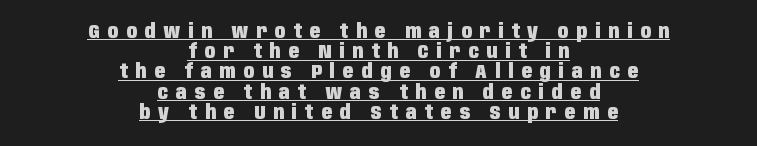
Q: Is the text bold? A: Yes.
Q: Is the text italic (slanted)? A: No, it is upright.
Q: Is the text underlined? A: Yes.
Q: How is the paragraph aligned? A: Centered.
Q: Is the spacing between letters normal or unusually wide? A: Unusually wide.
Q: Is the spacing between lines tight, normal or loose? A: Tight.
